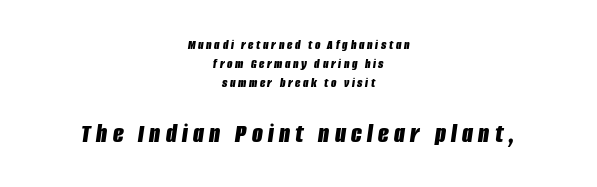
Q: Is the text bold? A: Yes.
Q: Is the text italic (slanted)? A: Yes, it leans right by about 8 degrees.
Q: Is the text underlined? A: No.
Q: How is the paragraph aligned? A: Centered.
Q: Is the spacing between lines tight, normal or loose? A: Normal.
Q: Which block of text is set in a larger size, the first (top) or the second (bottom)? A: The second (bottom) one.
Q: Width (condensed, normal, or wide)? A: Condensed.
Q: Stroke contrast? A: Low.
Q: x-height? A: Large.
Q: Monospaced? A: No.
